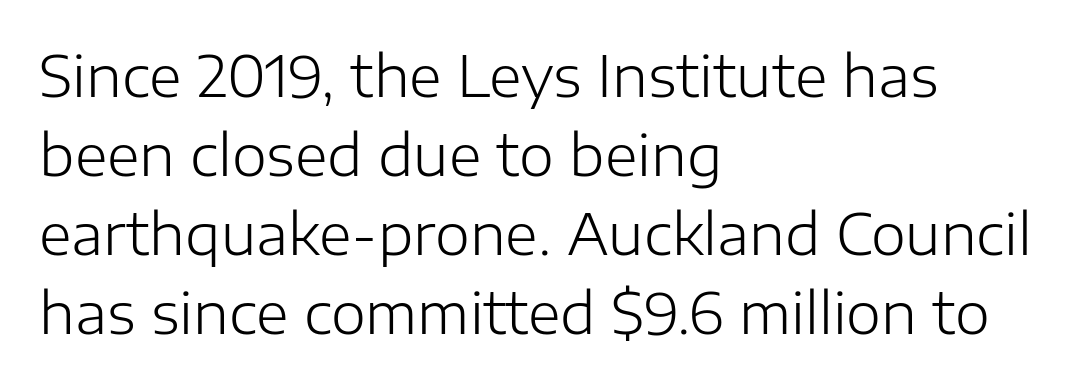
Q: Is the text bold? A: No.
Q: Is the text italic (slanted)? A: No, it is upright.
Q: Is the typeface a serif or a sans-serif typeface? A: Sans-serif.
Q: Is the text underlined? A: No.
Q: How is the paragraph aligned? A: Left-aligned.
Q: Is the spacing between letters normal or unusually wide? A: Normal.
Q: Is the spacing between lines tight, normal or loose? A: Normal.
Q: Width (condensed, normal, or wide)? A: Normal.
Q: Stroke contrast? A: Low.
Q: x-height? A: Medium.
Q: Monospaced? A: No.
